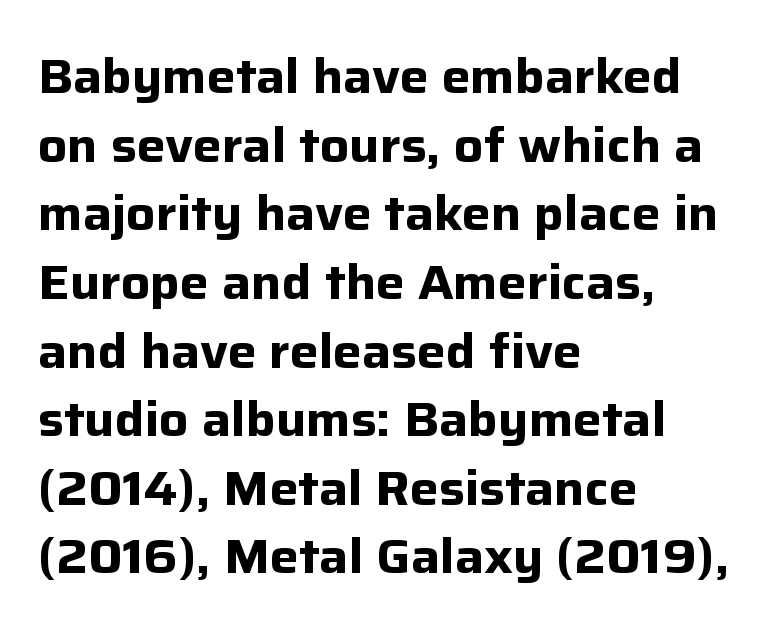
I'd describe the lettering as bold — thick and assertive. Descender tails drop into unmarked territory. The paragraph has a hard left edge and a soft right edge. This sample uses an upright cut, with every glyph sitting square on the baseline. The rendering keeps characters at their native spacing.
